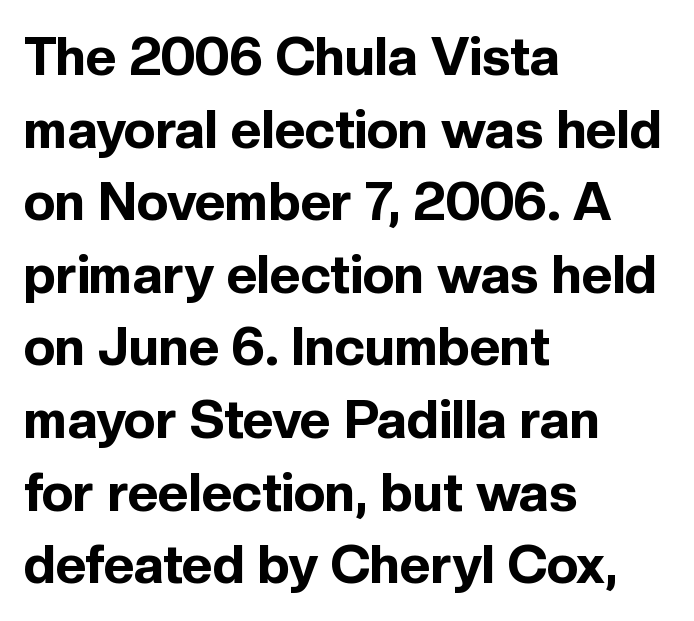
The image shows 53 px bold sans-serif type, upright; set left-aligned, normal line spacing (1.37x), normal letter spacing, not underlined; a medium x-height.
